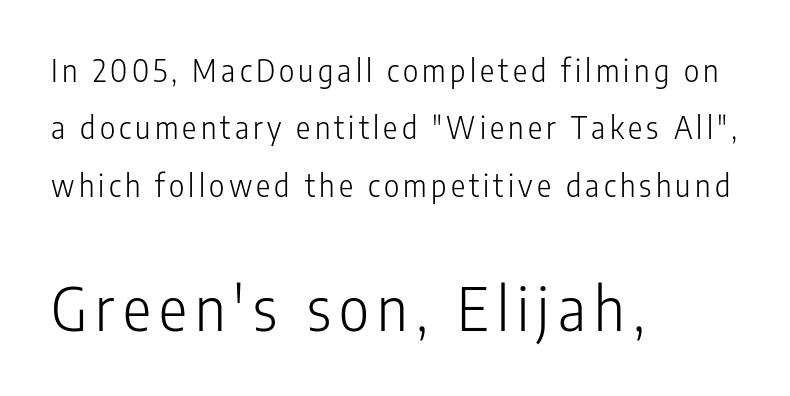
{"serif": "no", "italic": "no", "bold": "no", "weight": "light", "width": "condensed", "stroke_contrast": "low", "x_height": "medium", "monospaced": "no", "underline": "no", "align": "left", "line_spacing": "loose", "line_spacing_ratio": 1.91, "larger_block": "second", "size_ratio": 1.97, "glyph_px": 59}
